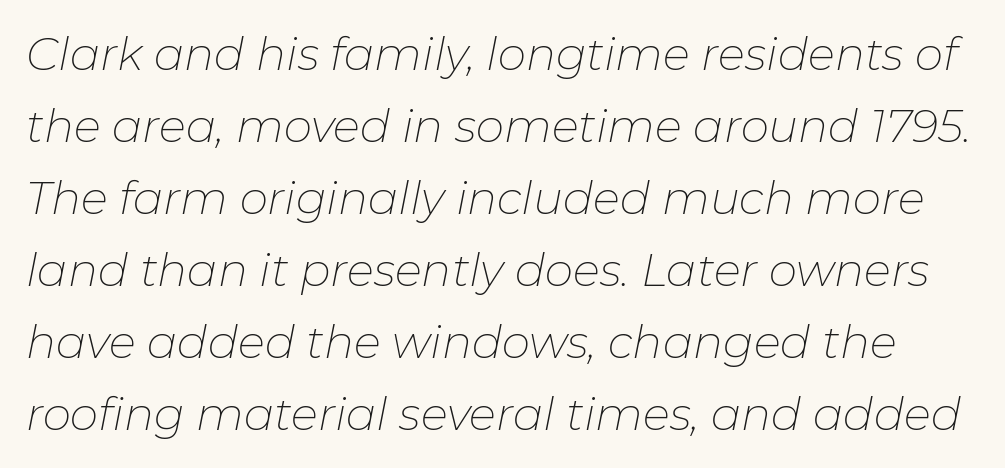
The image shows 45 px thin type, italic (leaning right); set normal line spacing (1.6x), normal letter spacing, not underlined; low stroke contrast and a medium x-height.
